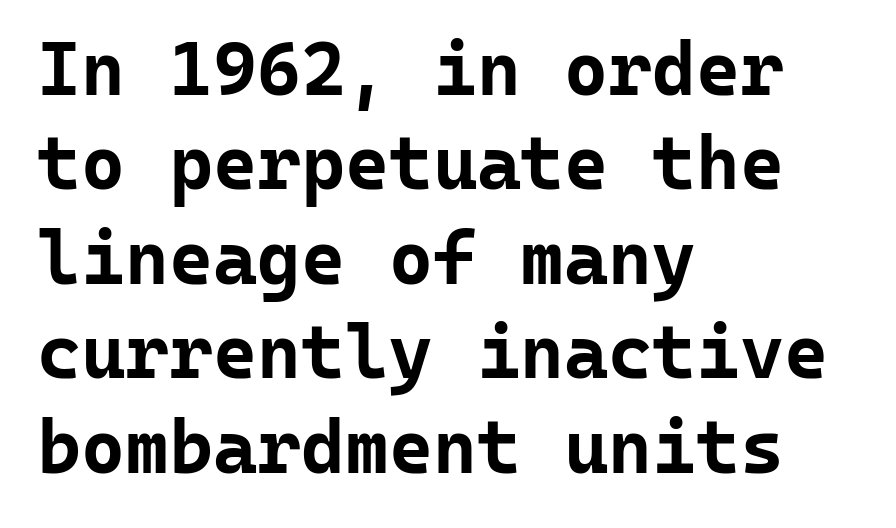
The rendering uses typewriter-style spacing with identical character cells. Observe the absence of serifs on each vertical stroke in this sample. Standard letterfit; no display-style spreading of the glyphs. Plain, unruled lines of type. This sample keeps an unexceptional amount of space between lines. Short and long lines alike share a common starting point at left.
